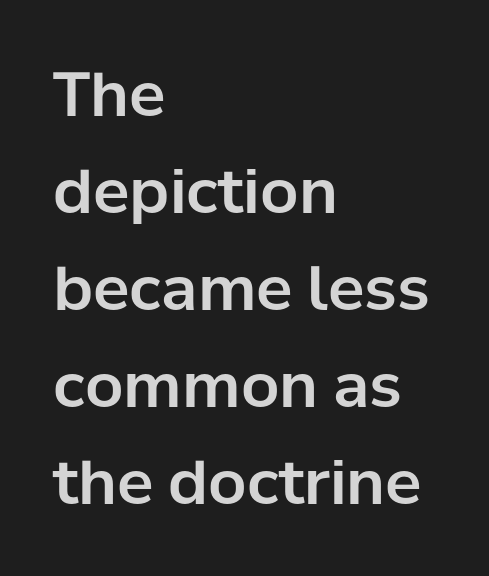
{"serif": "no", "italic": "no", "width": "normal", "stroke_contrast": "low", "x_height": "medium", "monospaced": "no", "underline": "no", "align": "left", "line_spacing": "normal", "line_spacing_ratio": 1.59, "letter_spacing": "normal", "letter_spacing_em": 0.0, "glyph_px": 61}
